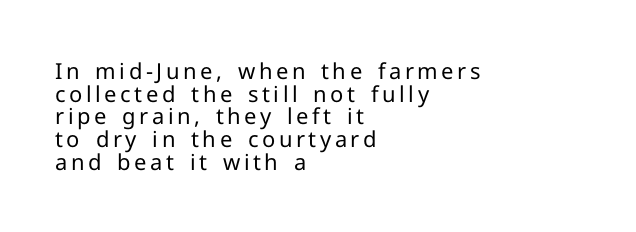
The image shows 22 px text type, upright; set left-aligned, tight line spacing (1.03x), not underlined.
